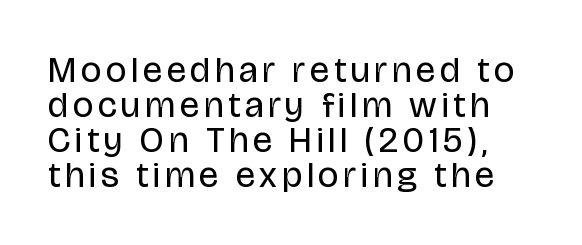
{"serif": "no", "italic": "no", "bold": "no", "weight": "regular", "width": "condensed", "stroke_contrast": "low", "x_height": "large", "monospaced": "no", "underline": "no", "line_spacing": "tight", "line_spacing_ratio": 0.97, "glyph_px": 36}
